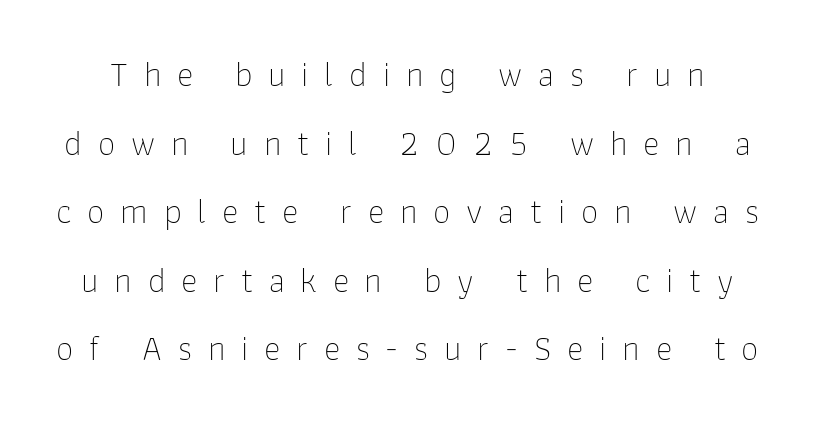
Look at the tracking — it's clearly loosened, letters drifting apart. The passage shown is not underscored anywhere. Horizontal bands of white between lines are thick stripes. Ascenders rise straight up at ninety degrees. Check where the strokes stop: nothing finishes them off — pure sans. Looks like regular typesetting: each glyph gets only the width it needs.
